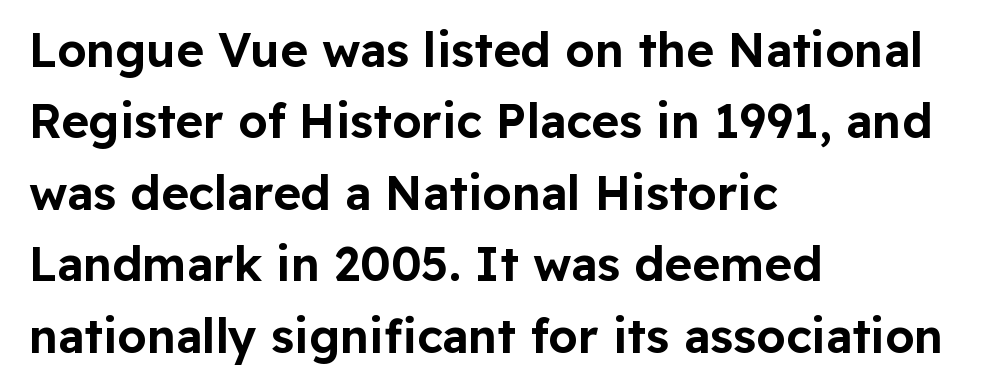
Q: Is the text italic (slanted)? A: No, it is upright.
Q: Is the typeface a serif or a sans-serif typeface? A: Sans-serif.
Q: Is the text underlined? A: No.
Q: How is the paragraph aligned? A: Left-aligned.
Q: Is the spacing between letters normal or unusually wide? A: Normal.
Q: Is the spacing between lines tight, normal or loose? A: Normal.
Q: Width (condensed, normal, or wide)? A: Normal.
Q: Stroke contrast? A: Low.
Q: x-height? A: Medium.
Q: Monospaced? A: No.
